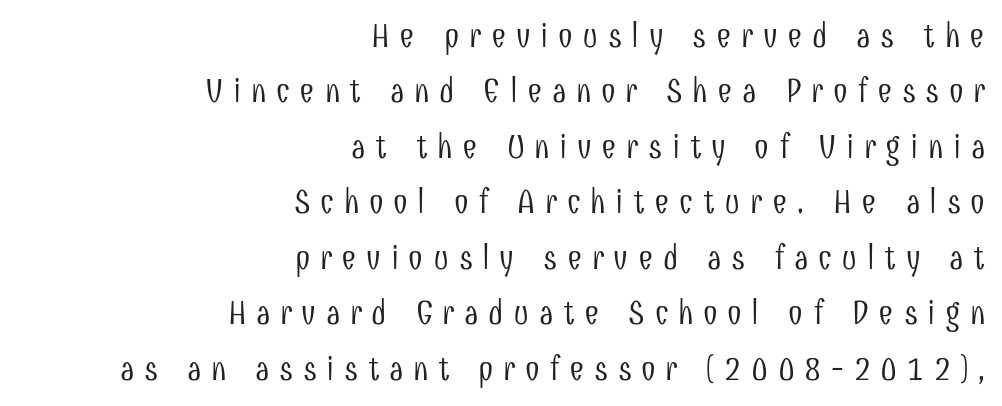
The weight would be labelled regular, book, light, or lighter still. Serifs: no, the terminals of the letterforms are clean. Horizontally, the lines are justified to the trailing edge only. The letters advance in unequal steps, a hallmark of proportional type. Italic: no, the glyphs are upright roman.
